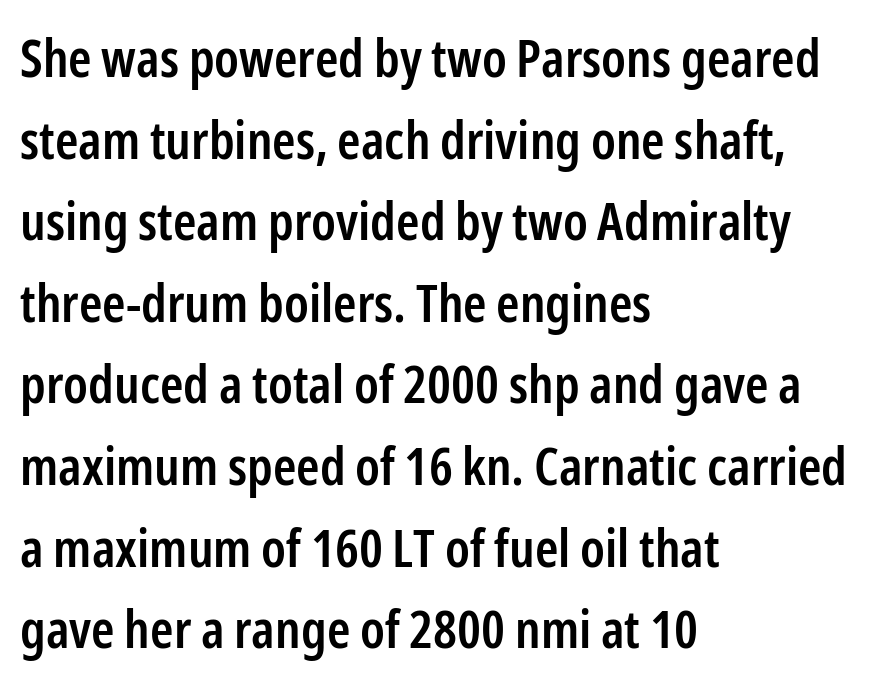
Q: Is the text bold? A: Semi-bold.
Q: Is the text italic (slanted)? A: No, it is upright.
Q: Is the typeface a serif or a sans-serif typeface? A: Sans-serif.
Q: Is the text underlined? A: No.
Q: How is the paragraph aligned? A: Left-aligned.
Q: Is the spacing between letters normal or unusually wide? A: Normal.
Q: Is the spacing between lines tight, normal or loose? A: Normal.
Q: Width (condensed, normal, or wide)? A: Condensed.
Q: Stroke contrast? A: Low.
Q: x-height? A: Medium.
Q: Monospaced? A: No.
